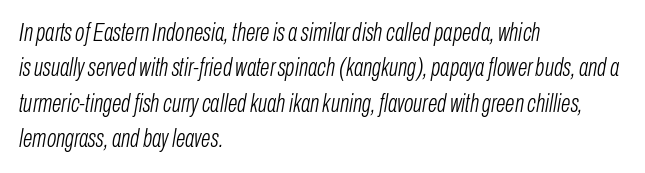
Q: Is the text bold? A: No.
Q: Is the text italic (slanted)? A: Yes, it leans right by about 10 degrees.
Q: Is the text underlined? A: No.
Q: How is the paragraph aligned? A: Left-aligned.
Q: Is the spacing between letters normal or unusually wide? A: Normal.
Q: Is the spacing between lines tight, normal or loose? A: Normal.
